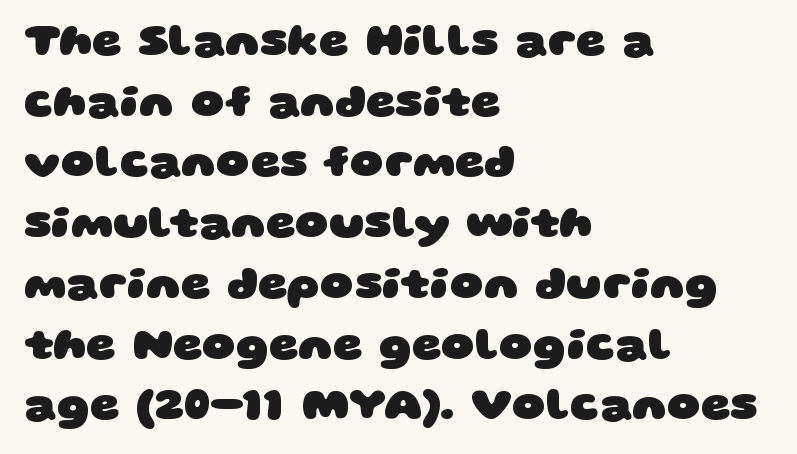
The image shows 46 px heavy, wide sans-serif type; set left-aligned, normal line spacing (1.32x), normal letter spacing, not underlined; low stroke contrast and a large x-height.
